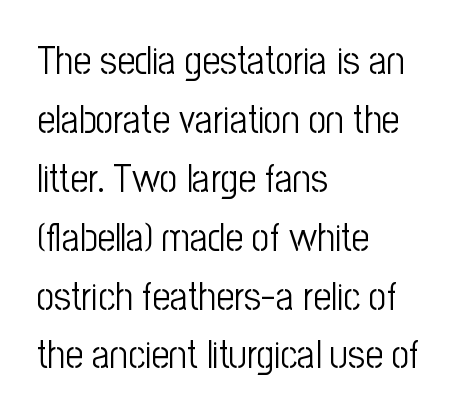
You could not count columns in this text — the font is proportionally spaced. Caption: standard tracking, unaltered. The letterforms sit at book weight or below. The passage shown stacks its lines at a standard gap. Vertical strokes here are truly vertical. The passage shown is typeset with a sans-serif family.
